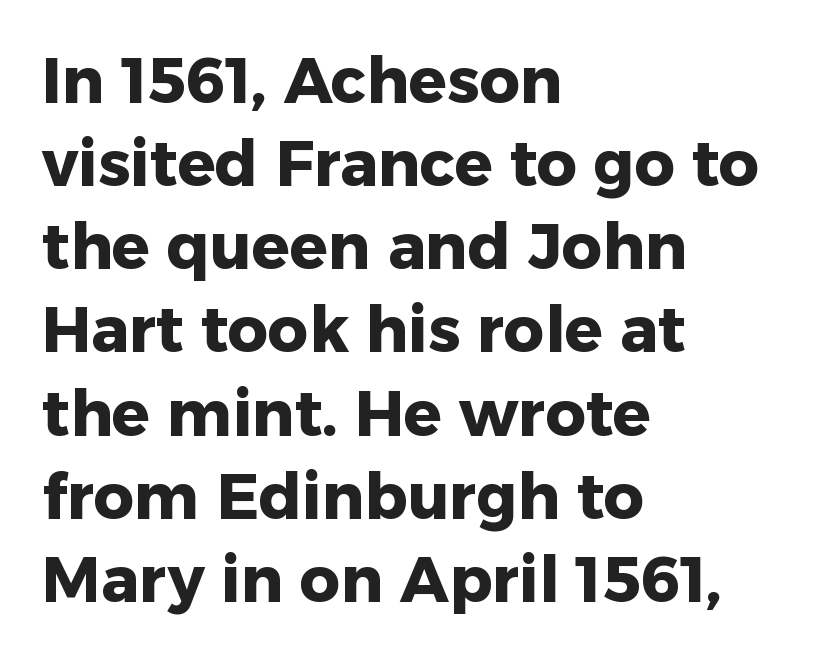
Do the characters align in a grid? No, the font is proportional. Serif or sans? Sans — the stroke terminals are bare. The letters stand straight up with perfectly vertical stems. Thick stems and heavy bowls — unmistakably bold. Short note: letters normally spaced. Vertically, the passage feels balanced, rows spaced as you'd expect.
